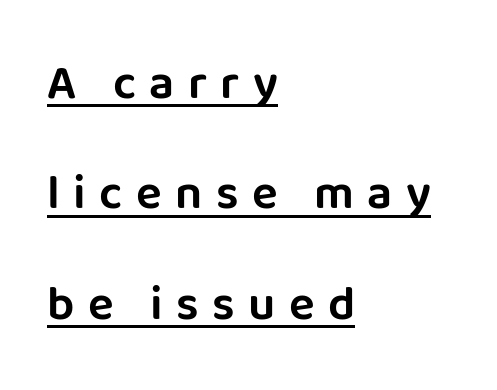
It's the straight-up-and-down kind of type. Think of a printed novel: that variable character pitch is what you see here. Tracking here is generous; glyphs stand well apart from one another. Somebody hit Ctrl+U on this one — the words are underlined.
